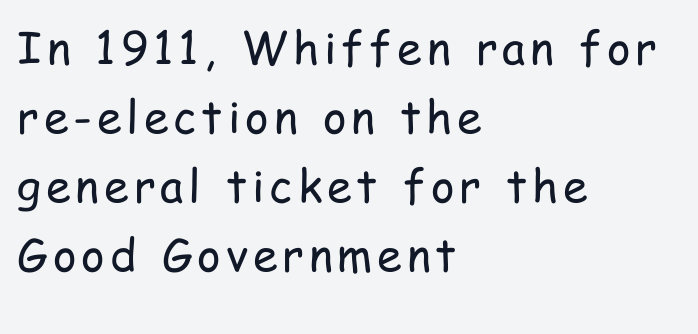
{"serif": "no", "italic": "no", "bold": "no", "weight": "regular", "width": "condensed", "stroke_contrast": "low", "x_height": "medium", "monospaced": "no", "underline": "no", "align": "left", "line_spacing": "normal", "line_spacing_ratio": 1.53, "glyph_px": 45}
